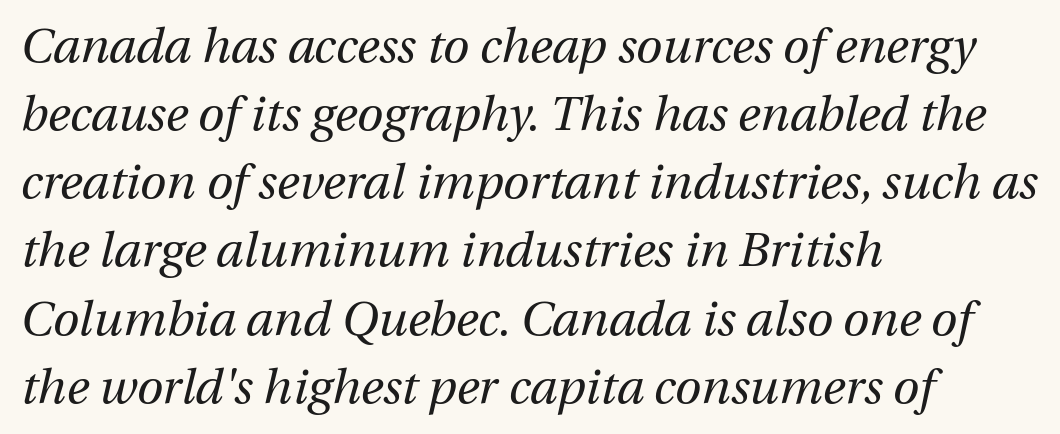
Q: Is the text bold? A: No.
Q: Is the text italic (slanted)? A: Yes, it leans right by about 12 degrees.
Q: Is the text underlined? A: No.
Q: How is the paragraph aligned? A: Left-aligned.
Q: Is the spacing between letters normal or unusually wide? A: Normal.
Q: Is the spacing between lines tight, normal or loose? A: Normal.
Q: Width (condensed, normal, or wide)? A: Normal.
Q: Stroke contrast? A: Medium.
Q: x-height? A: Medium.
Q: Monospaced? A: No.
